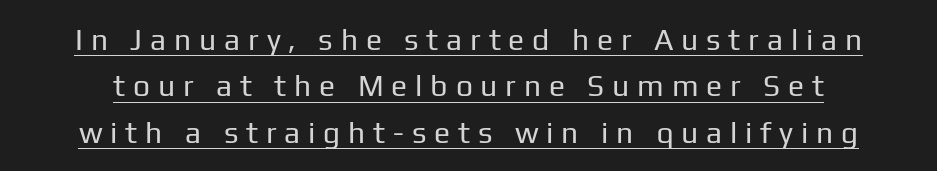
The image shows 30 px regular-weight sans-serif type, upright; set normal line spacing (1.55x), unusually wide letter spacing (+0.26 em), underlined; low stroke contrast and a medium x-height.
